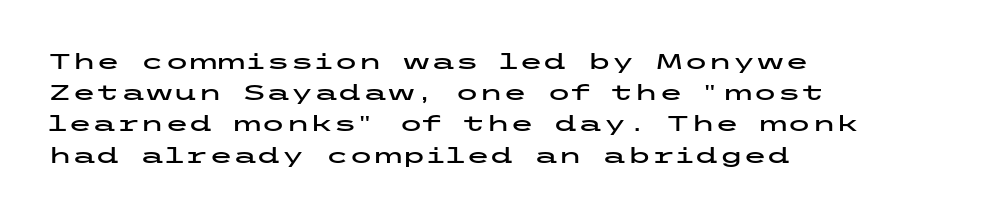
{"italic": "no", "underline": "no", "align": "left", "line_spacing": "normal", "line_spacing_ratio": 1.42, "letter_spacing": "normal", "letter_spacing_em": 0.0, "glyph_px": 22}
